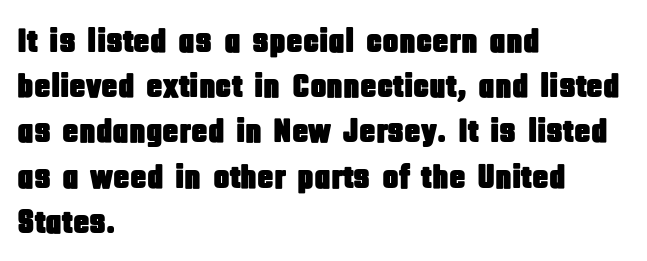
Q: Is the text italic (slanted)? A: No, it is upright.
Q: Is the typeface a serif or a sans-serif typeface? A: Sans-serif.
Q: Is the text underlined? A: No.
Q: How is the paragraph aligned? A: Left-aligned.
Q: Is the spacing between letters normal or unusually wide? A: Normal.
Q: Is the spacing between lines tight, normal or loose? A: Normal.
Q: Width (condensed, normal, or wide)? A: Condensed.
Q: Stroke contrast? A: Low.
Q: x-height? A: Large.
Q: Monospaced? A: No.
